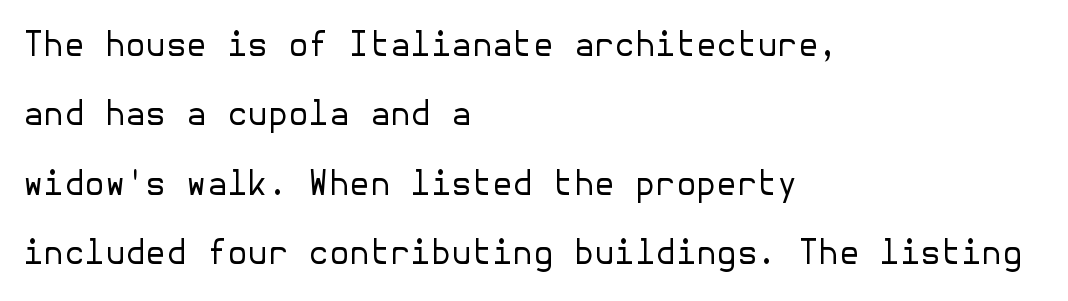
The image shows 33 px regular-weight sans-serif type, upright; set left-aligned, loose line spacing (2.1x), normal letter spacing, not underlined; low stroke contrast and a medium x-height.
